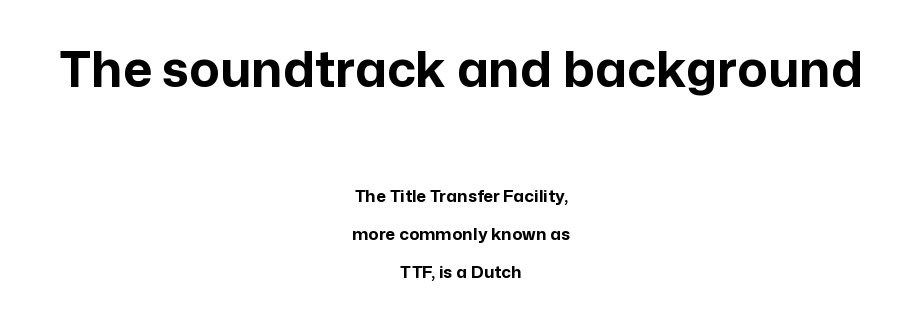
The sample has been set heavy, in full bold. Examine the stroke ends and you'll find no serifs. This sample uses an upright cut, with every glyph sitting square on the baseline. These two chunks differ in scale, with the top chunk taking the larger measure.
